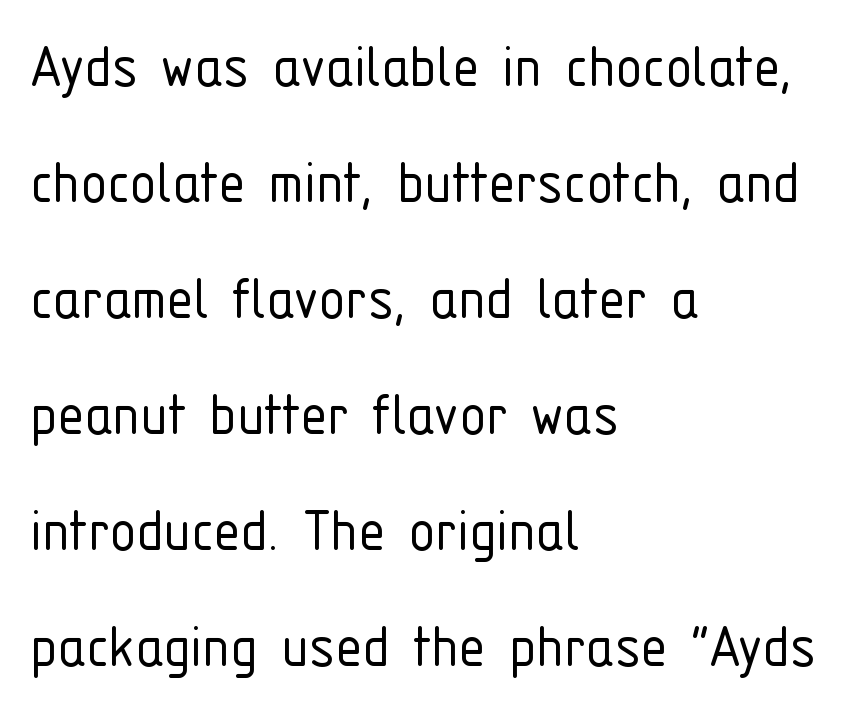
{"serif": "no", "italic": "no", "bold": "no", "weight": "light", "width": "condensed", "stroke_contrast": "low", "x_height": "medium", "monospaced": "no", "underline": "no", "align": "left", "line_spacing_ratio": 1.73, "letter_spacing": "normal", "letter_spacing_em": 0.0, "glyph_px": 67}
